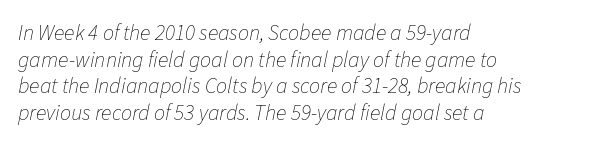
The type is set solid horizontally, with unmodified tracking. No chunkiness to these letters — they're not bold. Words float on clear page, feet unadorned. Italic? Definitely — the glyphs are oblique. Is the block centered? No — it sits flush against the left margin.
